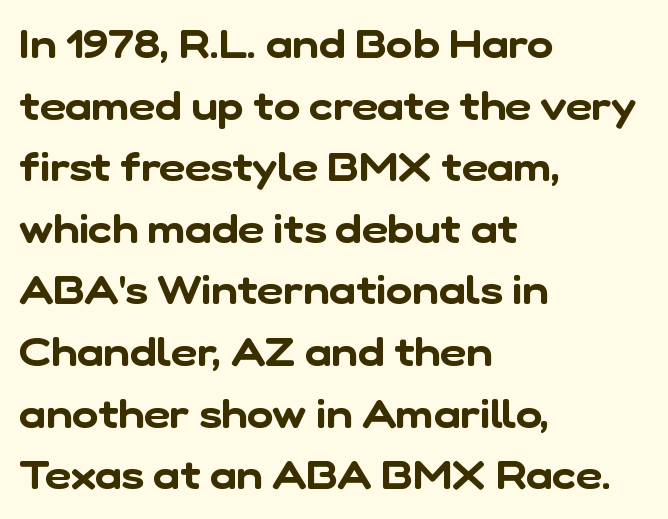
The image shows 40 px sans-serif type; set left-aligned, normal line spacing (1.54x), normal letter spacing, not underlined; low stroke contrast and a medium x-height.
